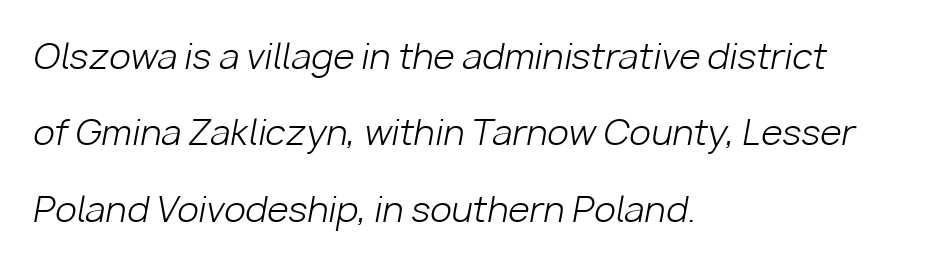
{"italic": "yes", "lean": "right", "slant_degrees": 10, "bold": "no", "weight": "light", "width": "normal", "stroke_contrast": "low", "x_height": "medium", "monospaced": "no", "underline": "no", "align": "left", "line_spacing": "loose", "line_spacing_ratio": 2.18, "letter_spacing": "normal", "letter_spacing_em": 0.0, "glyph_px": 35}
